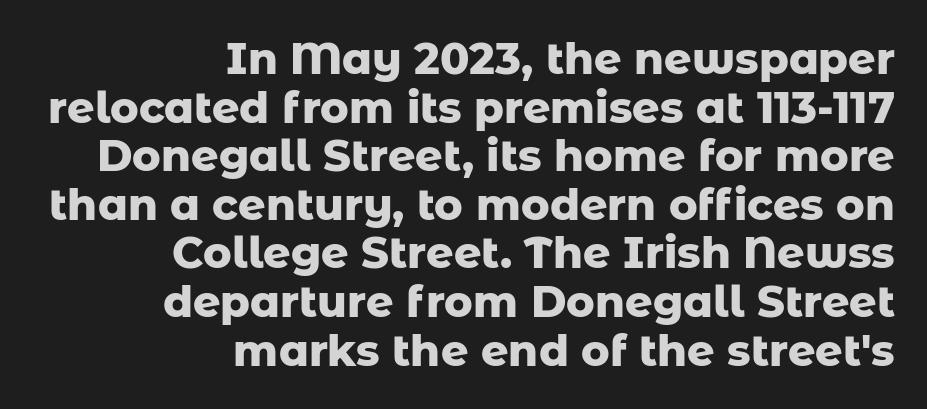
The image shows 43 px heavy sans-serif type, upright; set right-aligned, tight line spacing (1.13x), normal letter spacing, not underlined; low stroke contrast and a medium x-height.
